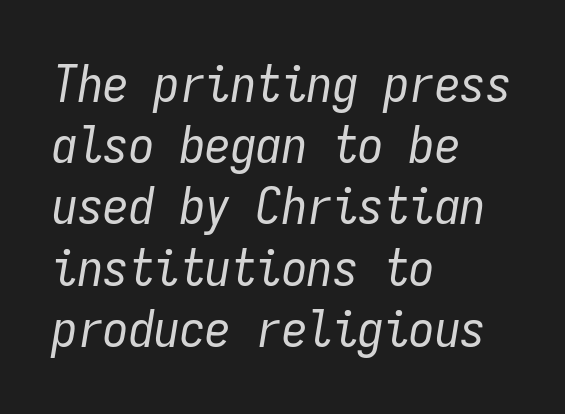
The image shows 51 px regular-weight, condensed type, italic (leaning right), monospaced; set left-aligned, line spacing 1.2x, normal letter spacing, not underlined; low stroke contrast and a medium x-height.
